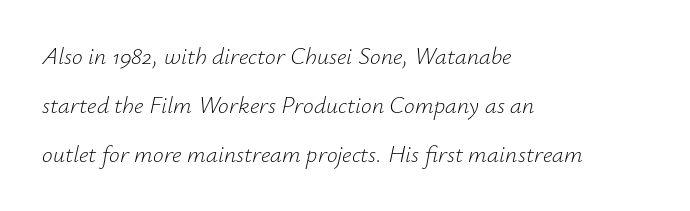
Tall strokes in this sample are angled rather than plumb. The words here are not underlined. You could fit nearly another row in the gap between these rows. In CSS terms this would be text-align: left.
